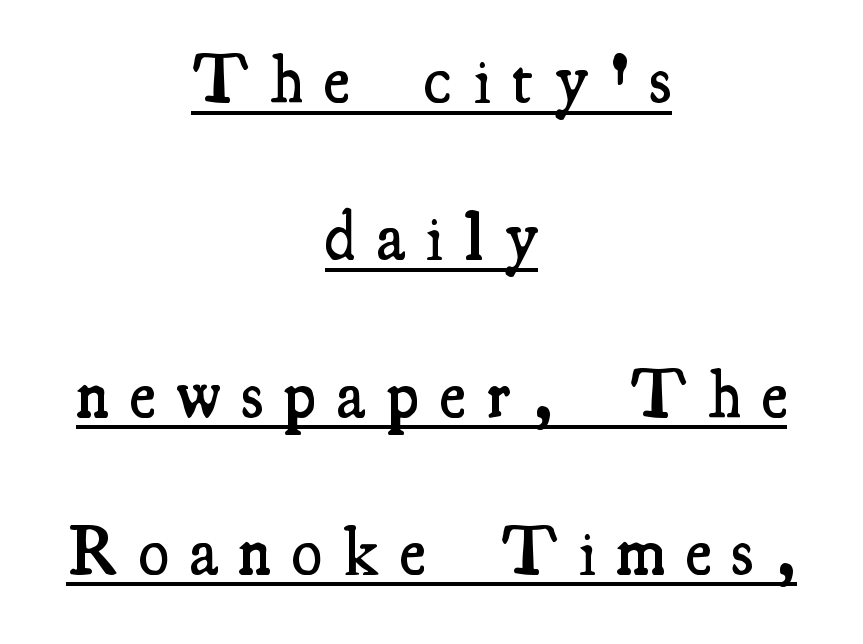
{"serif": "yes", "italic": "no", "bold": "semi", "weight": "semibold", "width": "condensed", "stroke_contrast": "medium", "x_height": "small", "monospaced": "no", "underline": "yes", "align": "center", "line_spacing": "loose", "line_spacing_ratio": 2.28, "letter_spacing": "wide", "letter_spacing_em": 0.31, "glyph_px": 69}
